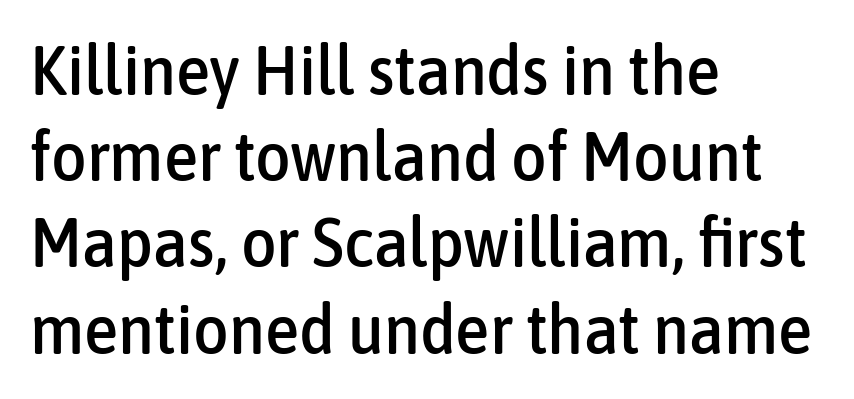
The letters advance in unequal steps, a hallmark of proportional type. The face used here is rendered with its standard letterfit. The characters display no serif detailing; their extremities are plain. Every row of glyphs begins at an identical x-position on the left.
